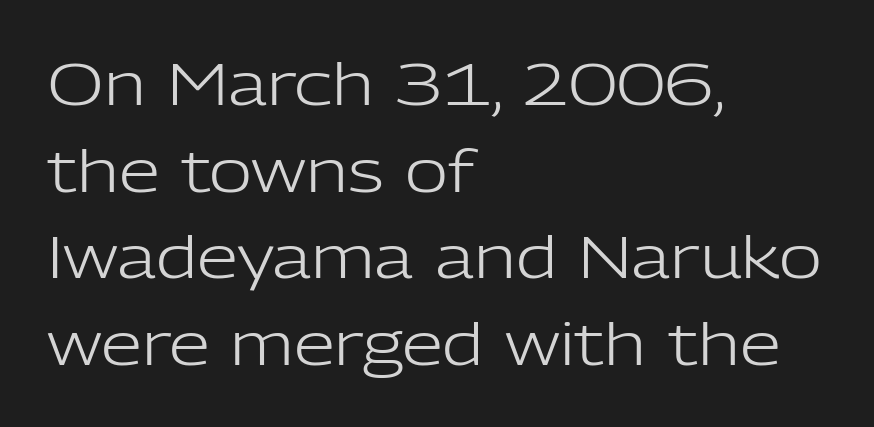
Short and long lines alike share a common starting point at left. Letterform terminals end flat and unadorned throughout the passage. Varying glyph widths throughout — classic text-font behaviour. This sample uses plain, unmodified letter spacing. Posture: straight, roman, zero tilt. Whoever set this chose a conventional vertical rhythm.
